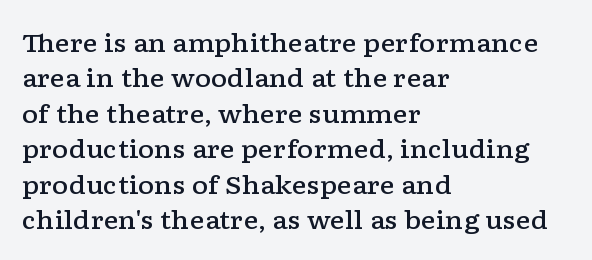
Q: Is the text bold? A: Semi-bold.
Q: Is the text italic (slanted)? A: No, it is upright.
Q: Is the text underlined? A: No.
Q: How is the paragraph aligned? A: Left-aligned.
Q: Is the spacing between letters normal or unusually wide? A: Normal.
Q: Is the spacing between lines tight, normal or loose? A: Normal.
